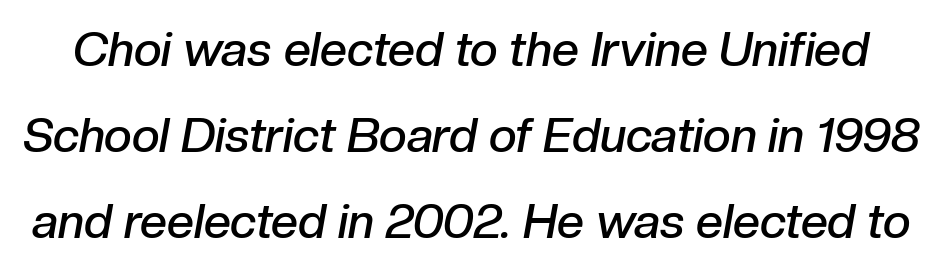
Q: Is the text bold? A: Semi-bold.
Q: Is the text italic (slanted)? A: Yes, it leans right by about 10 degrees.
Q: Is the text underlined? A: No.
Q: Is the spacing between letters normal or unusually wide? A: Normal.
Q: Width (condensed, normal, or wide)? A: Normal.
Q: Stroke contrast? A: Low.
Q: x-height? A: Medium.
Q: Monospaced? A: No.
